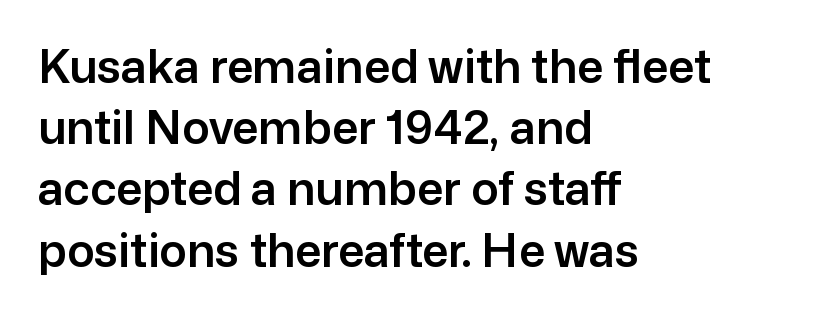
Q: Is the text italic (slanted)? A: No, it is upright.
Q: Is the typeface a serif or a sans-serif typeface? A: Sans-serif.
Q: Is the text underlined? A: No.
Q: How is the paragraph aligned? A: Left-aligned.
Q: Is the spacing between letters normal or unusually wide? A: Normal.
Q: Is the spacing between lines tight, normal or loose? A: Normal.
Q: Width (condensed, normal, or wide)? A: Normal.
Q: Stroke contrast? A: Low.
Q: x-height? A: Medium.
Q: Monospaced? A: No.
